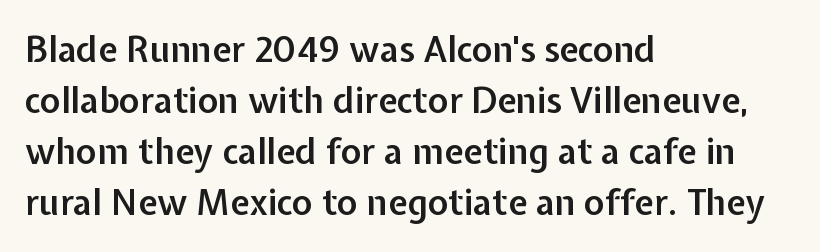
Q: Is the text bold? A: Semi-bold.
Q: Is the text italic (slanted)? A: No, it is upright.
Q: Is the typeface a serif or a sans-serif typeface? A: Sans-serif.
Q: Is the text underlined? A: No.
Q: How is the paragraph aligned? A: Left-aligned.
Q: Is the spacing between letters normal or unusually wide? A: Normal.
Q: Is the spacing between lines tight, normal or loose? A: Normal.
Q: Width (condensed, normal, or wide)? A: Normal.
Q: Stroke contrast? A: Low.
Q: x-height? A: Medium.
Q: Monospaced? A: No.
